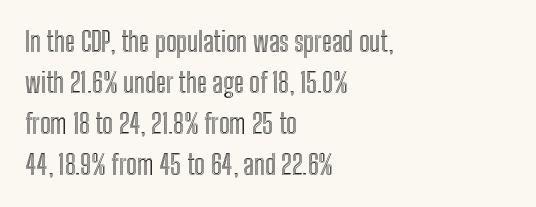
The image shows 27 px text type, upright; set left-aligned, normal line spacing (1.52x), normal letter spacing, not underlined.
